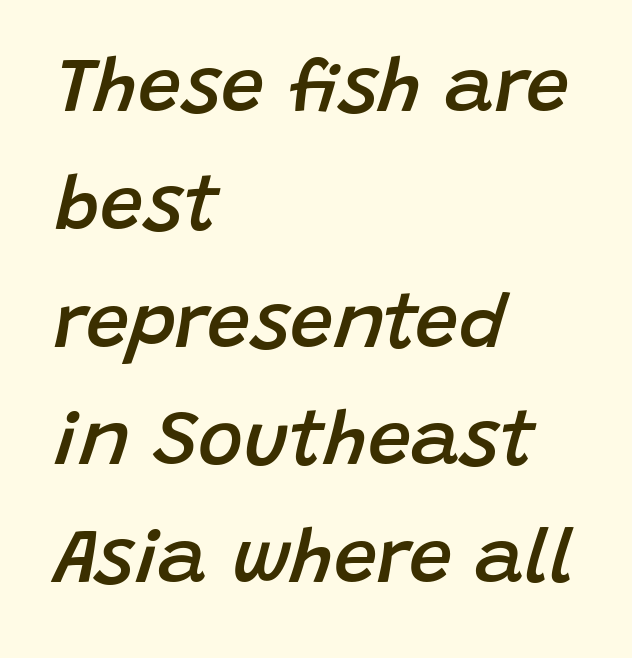
The image shows 77 px semibold type, italic (leaning right); set left-aligned, normal line spacing (1.53x), normal letter spacing, not underlined; low stroke contrast and a large x-height.
